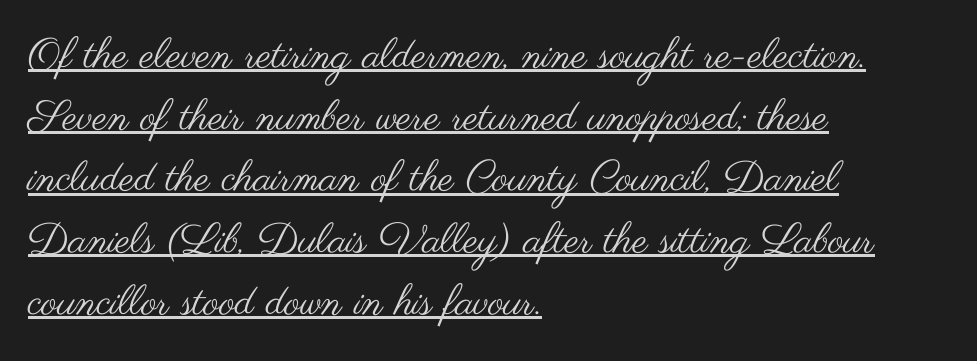
{"serif": "no", "bold": "no", "weight": "regular", "width": "wide", "stroke_contrast": "medium", "x_height": "small", "monospaced": "no", "underline": "yes", "align": "left", "line_spacing": "normal", "line_spacing_ratio": 1.47, "letter_spacing": "normal", "letter_spacing_em": 0.0, "glyph_px": 42}
